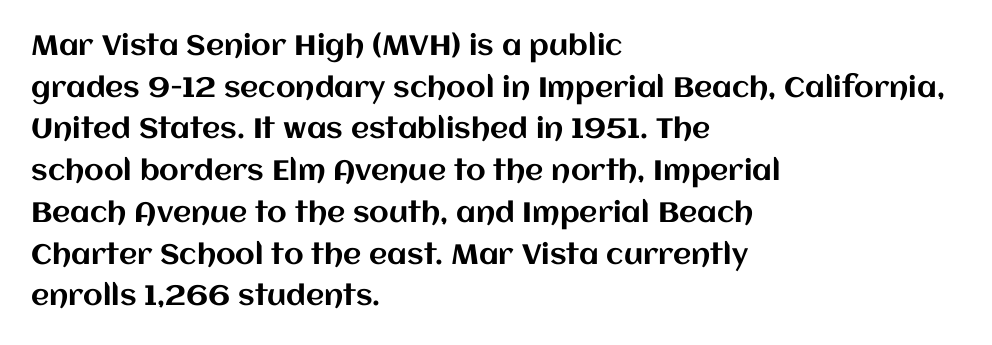
Q: Is the text italic (slanted)? A: No, it is upright.
Q: Is the text underlined? A: No.
Q: How is the paragraph aligned? A: Left-aligned.
Q: Is the spacing between letters normal or unusually wide? A: Normal.
Q: Is the spacing between lines tight, normal or loose? A: Normal.
Q: Width (condensed, normal, or wide)? A: Normal.
Q: Stroke contrast? A: Medium.
Q: x-height? A: Large.
Q: Monospaced? A: No.
